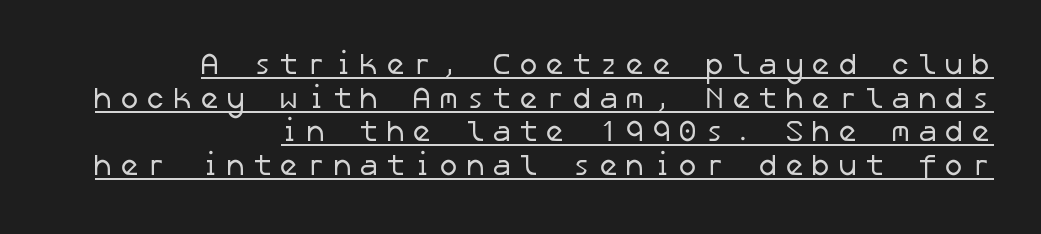
Q: Is the text bold? A: No.
Q: Is the typeface a serif or a sans-serif typeface? A: Sans-serif.
Q: Is the text underlined? A: Yes.
Q: How is the paragraph aligned? A: Right-aligned.
Q: Is the spacing between letters normal or unusually wide? A: Unusually wide.
Q: Is the spacing between lines tight, normal or loose? A: Tight.
Q: Width (condensed, normal, or wide)? A: Normal.
Q: Stroke contrast? A: Low.
Q: x-height? A: Medium.
